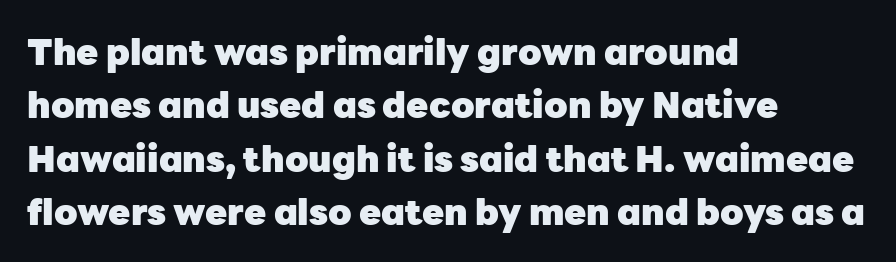
Caption: multi-line text, flush left, ragged right. Each letter keeps its own natural width here, so spacing adapts to shape. Leading: standard. Caption: standard tracking, unaltered. Emphasis by weight is at full strength: bold. Are there feet on the stems? There aren't — it's a sans.
